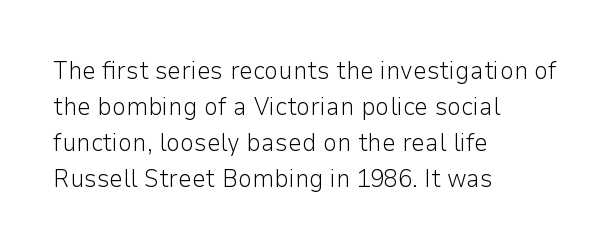
The rendering anchors every line to the left-hand side. Words appear dense and cohesive because spacing is normal. Does the leading feel generous? No, just average. A quiet, ordinary-to-light weight characterises the typeface.
